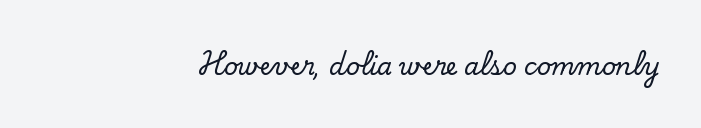
The image shows 24 px text type; set right-aligned, normal letter spacing, not underlined.
